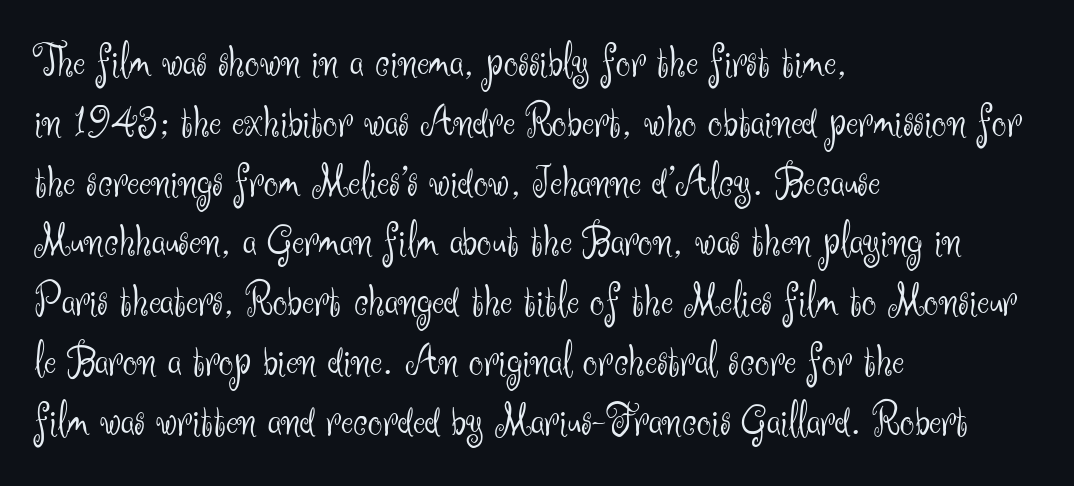
Each stroke keeps to a modest, everyday thickness or less. These lines are rendered in a variable-pitch font. Nobody drew a line under any word here. The lines in this sample share a left origin and differ only in where they stop. What's the leading like? Ordinary, nothing unusual.
